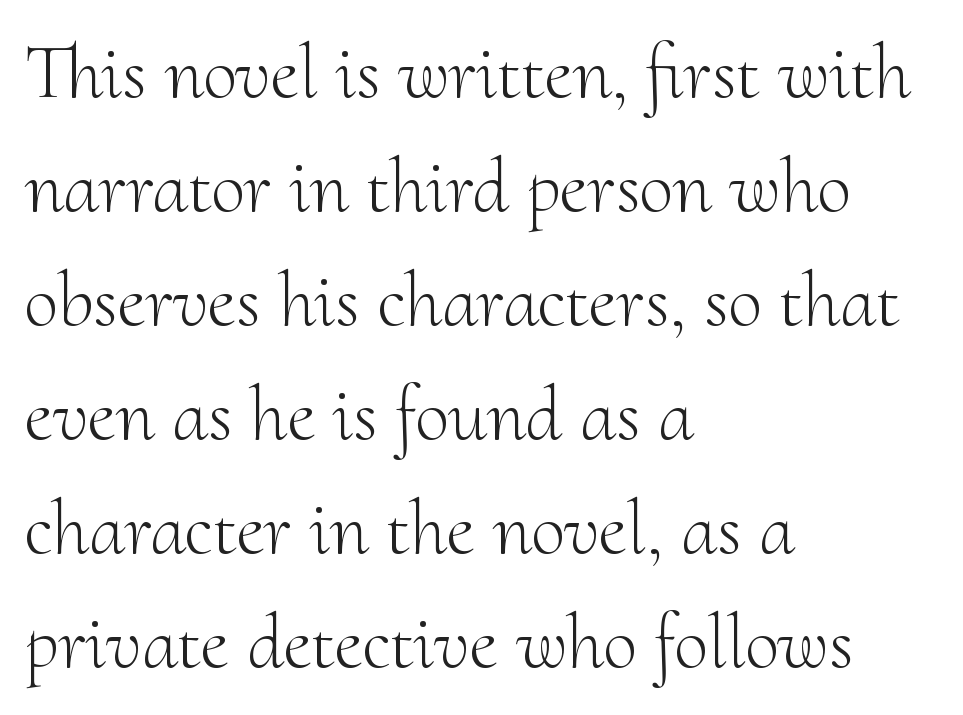
The image shows 77 px light serif type, upright; set left-aligned, normal line spacing (1.48x), normal letter spacing, not underlined; medium stroke contrast and a small x-height.
